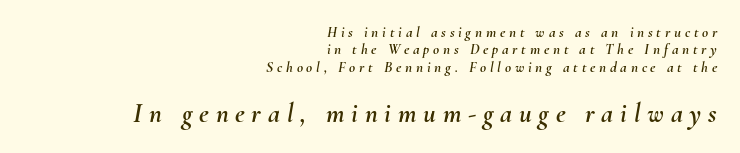
The image shows 27 px text type, italic (leaning right); set right-aligned, line spacing 1.16x, unusually wide letter spacing (+0.25 em), not underlined; the second (bottom) block is 1.8x larger.
